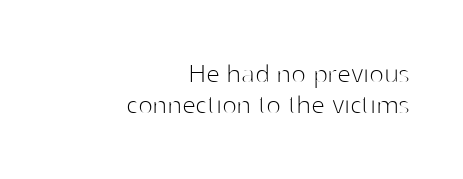
Reading down the column, the eye jumps only a short way to each next line. These lines are rendered in a variable-pitch font. Layout note: lines flush right. The rendering keeps characters at their native spacing.
